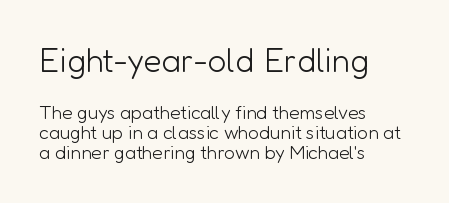
The image shows 33 px light sans-serif type, upright; set left-aligned, tight line spacing (1.05x), normal letter spacing, not underlined; the first (top) block is 1.74x larger; low stroke contrast and a medium x-height.
